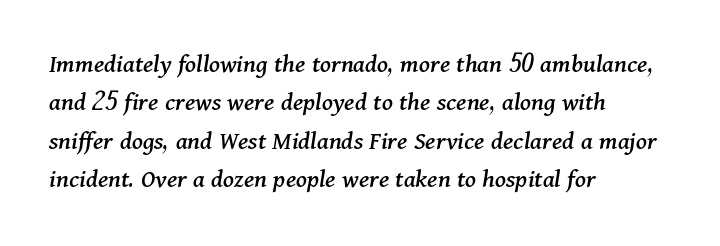
Each word holds together tightly as a unit, with standard inter-letter gaps. The glyphs look as if they've been sheared to an angle. Leading: standard. The words here are not underlined.
